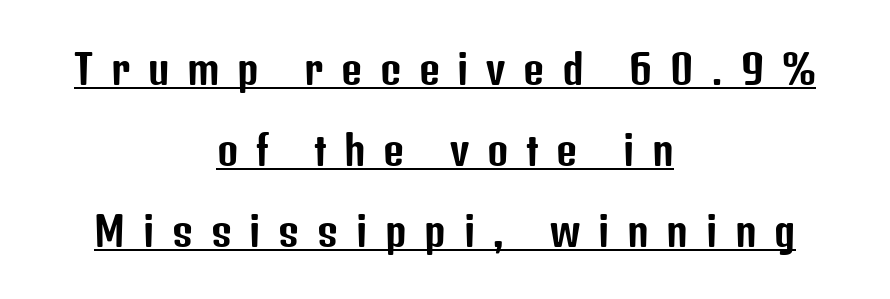
Centered paragraph, ragged on both sides. Each letter keeps its own natural width here, so spacing adapts to shape. The font's upright variant was chosen for this text. This is sans-serif lettering, the kind often seen on screens and signage.
